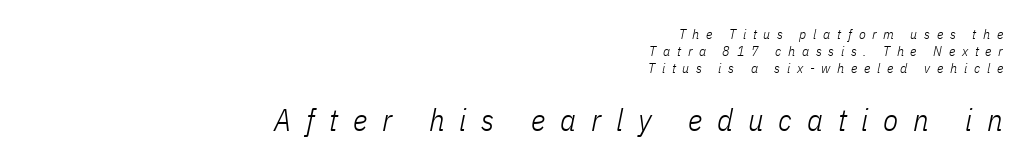
{"italic": "yes", "lean": "right", "slant_degrees": 11, "bold": "no", "weight": "light", "width": "condensed", "stroke_contrast": "low", "x_height": "medium", "monospaced": "no", "underline": "no", "align": "right", "line_spacing_ratio": 1.2, "letter_spacing": "wide", "letter_spacing_em": 0.48, "larger_block": "second", "size_ratio": 2.21, "glyph_px": 31}
